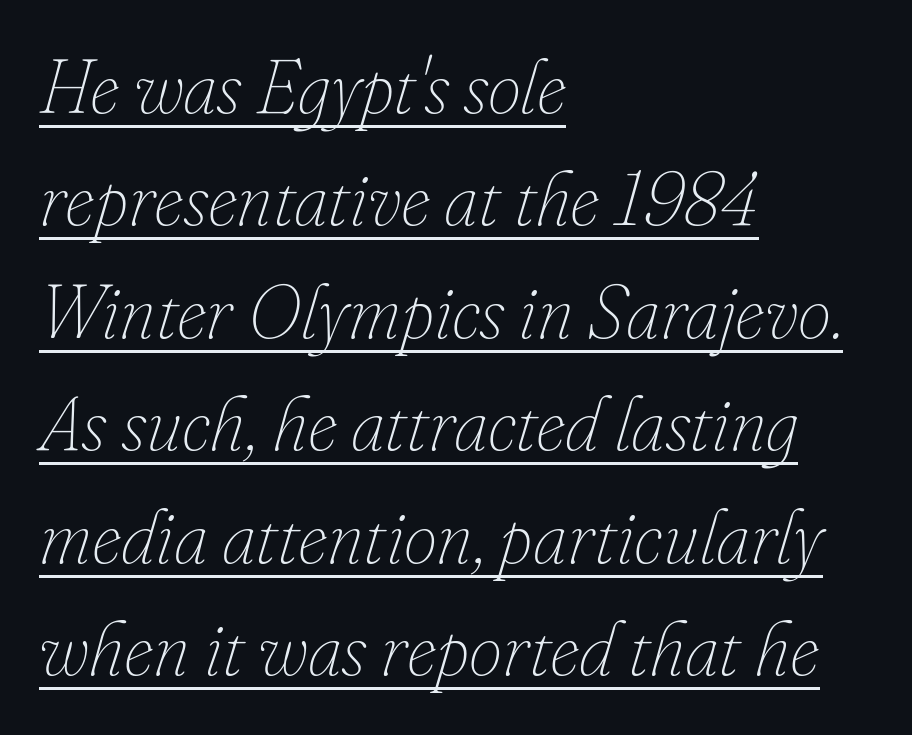
Weight: regular or lighter. The rendering applies a slant to the glyphs. The space between consecutive lines is moderate. The setting favours the left margin, as ordinary paragraphs usually do. Spacing between characters is what you'd get straight out of the box.
